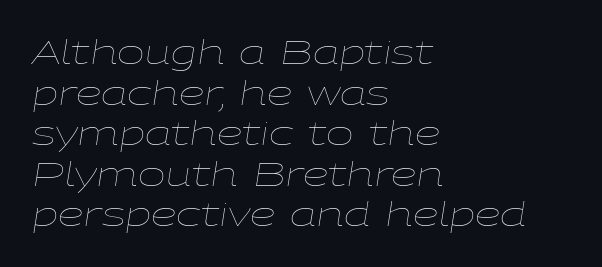
The image shows 33 px thin, wide type, italic (leaning right); set left-aligned, line spacing 1.23x, normal letter spacing, not underlined; low stroke contrast and a medium x-height.
